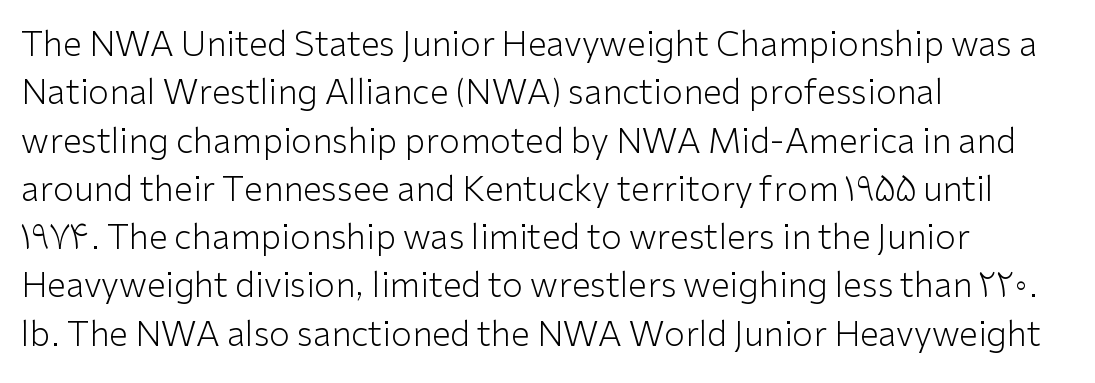
The letters advance in unequal steps, a hallmark of proportional type. Nope, no serifs anywhere on these letters. The letters sit at their default tracking, neither squeezed nor spread. Visually the block forms a straight wall on the left and a jagged coastline on the right. No italicization has been applied; the sample stays upright.
